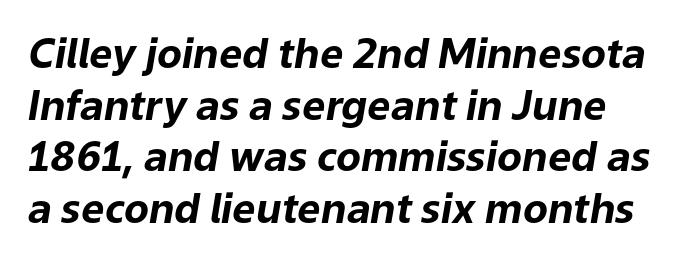
The image shows 41 px bold type, italic (leaning right); set normal line spacing (1.26x), normal letter spacing, not underlined; low stroke contrast and a medium x-height.
